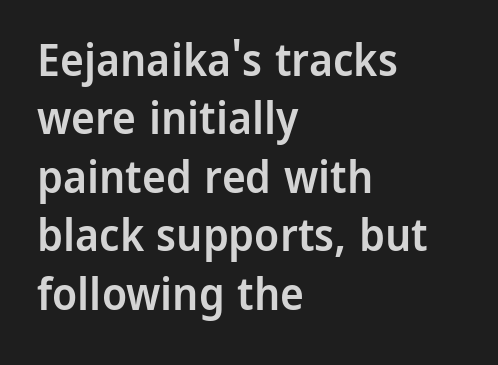
The image shows 45 px semibold sans-serif type, upright; set left-aligned, normal line spacing (1.3x), normal letter spacing, not underlined; low stroke contrast and a medium x-height.
